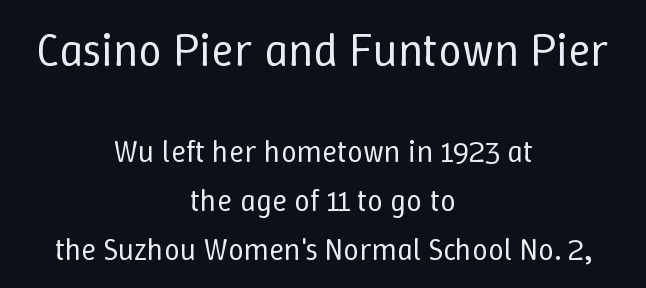
The image shows 47 px regular-weight type, upright; set centered, normal line spacing (1.58x), normal letter spacing, not underlined; the first (top) block is 1.52x larger; low stroke contrast and a medium x-height.
